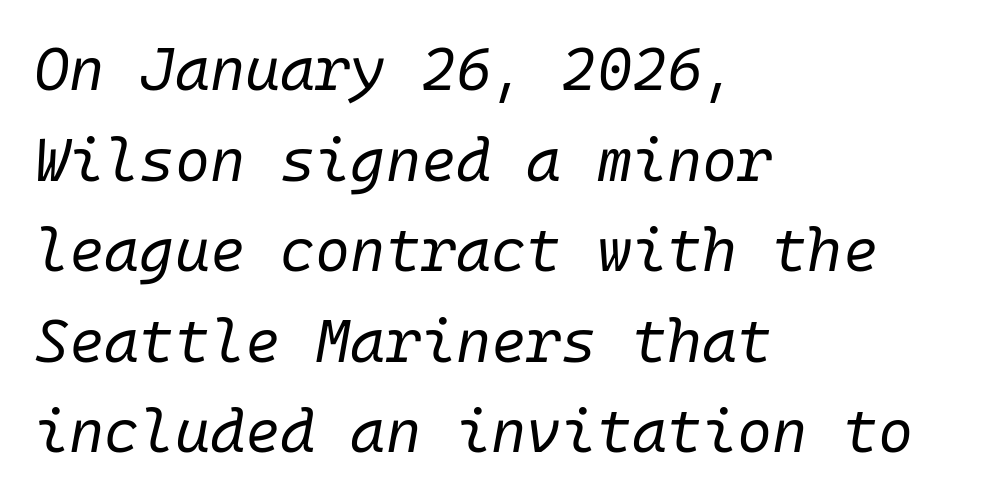
{"italic": "yes", "lean": "right", "slant_degrees": 10, "bold": "no", "weight": "regular", "width": "normal", "stroke_contrast": "low", "x_height": "medium", "underline": "no", "align": "left", "line_spacing": "normal", "line_spacing_ratio": 1.51, "letter_spacing": "normal", "letter_spacing_em": 0.0, "glyph_px": 60}
